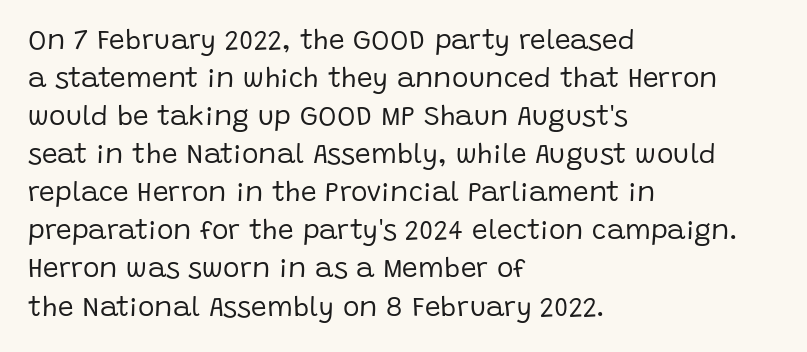
{"serif": "no", "italic": "no", "bold": "no", "weight": "regular", "width": "normal", "stroke_contrast": "low", "x_height": "large", "monospaced": "no", "underline": "no", "align": "left", "line_spacing": "normal", "line_spacing_ratio": 1.36, "letter_spacing": "normal", "letter_spacing_em": 0.0, "glyph_px": 28}
